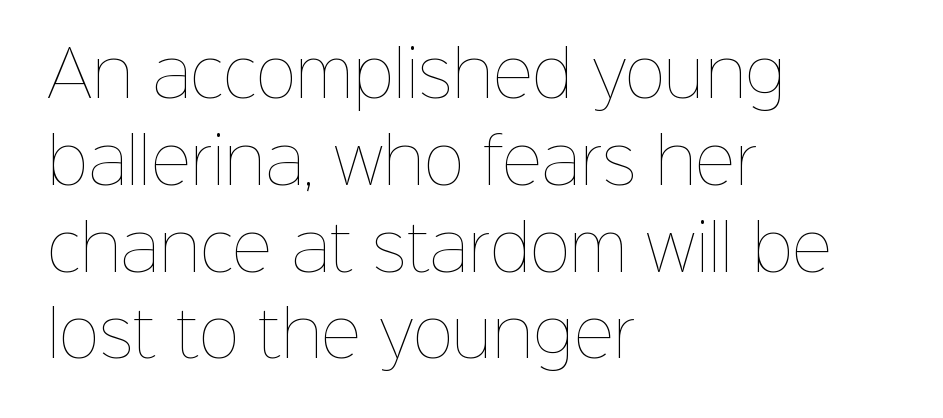
{"italic": "no", "bold": "no", "weight": "thin", "width": "normal", "stroke_contrast": "low", "x_height": "medium", "monospaced": "no", "underline": "no", "align": "left", "line_spacing": "normal", "line_spacing_ratio": 1.4, "letter_spacing": "normal", "letter_spacing_em": 0.0, "glyph_px": 62}
